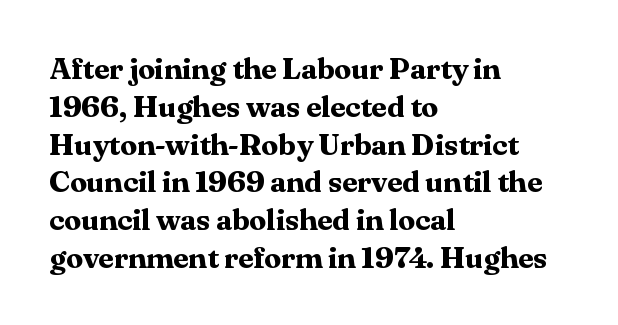
The image shows 30 px bold serif type, upright; set left-aligned, normal line spacing (1.26x), normal letter spacing, not underlined; medium stroke contrast and a medium x-height.
